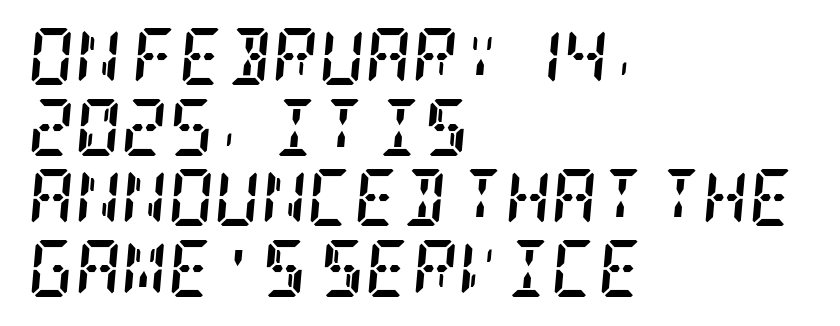
{"serif": "yes", "italic": "yes", "lean": "right", "slant_degrees": 5, "bold": "yes", "weight": "semibold", "width": "condensed", "stroke_contrast": "low", "x_height": "large", "underline": "no", "align": "left", "line_spacing_ratio": 1.24, "letter_spacing": "normal", "letter_spacing_em": 0.0, "glyph_px": 57}
